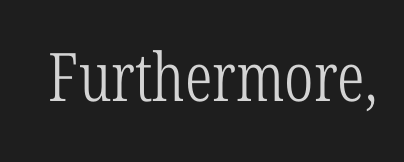
Q: Is the text bold? A: No.
Q: Is the text italic (slanted)? A: No, it is upright.
Q: Is the typeface a serif or a sans-serif typeface? A: Serif.
Q: Is the text underlined? A: No.
Q: Is the spacing between letters normal or unusually wide? A: Normal.
Q: Width (condensed, normal, or wide)? A: Condensed.
Q: Stroke contrast? A: Low.
Q: x-height? A: Medium.
Q: Monospaced? A: No.
